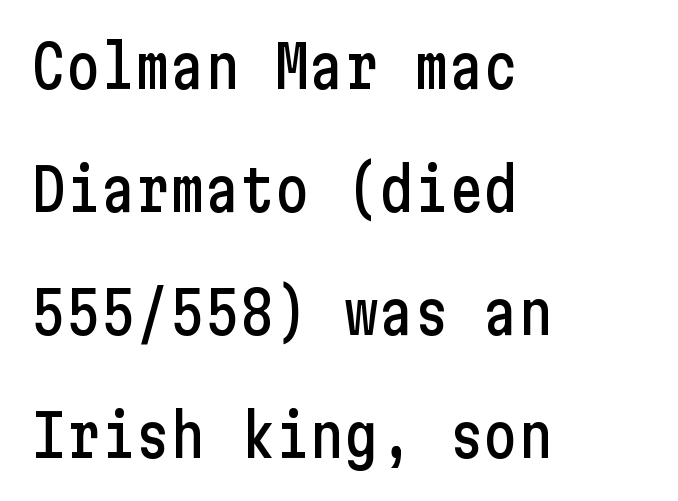
The line texture is even and compact thanks to regular tracking. A typesetter would label this face a sans. The paragraph shown leans on its left margin. Interline gaps are noticeably wide in this sample.
